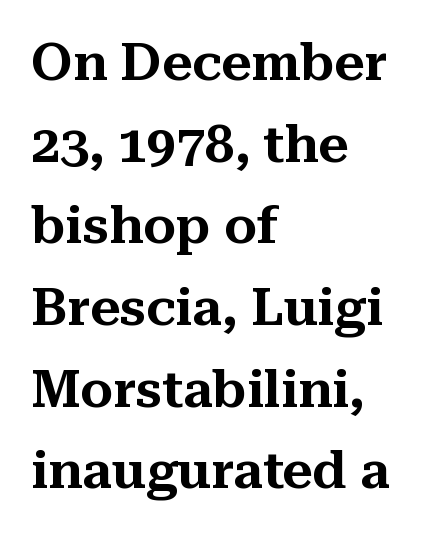
The image shows 52 px serif type, upright; set left-aligned, normal line spacing (1.57x), normal letter spacing, not underlined; medium stroke contrast and a medium x-height.
